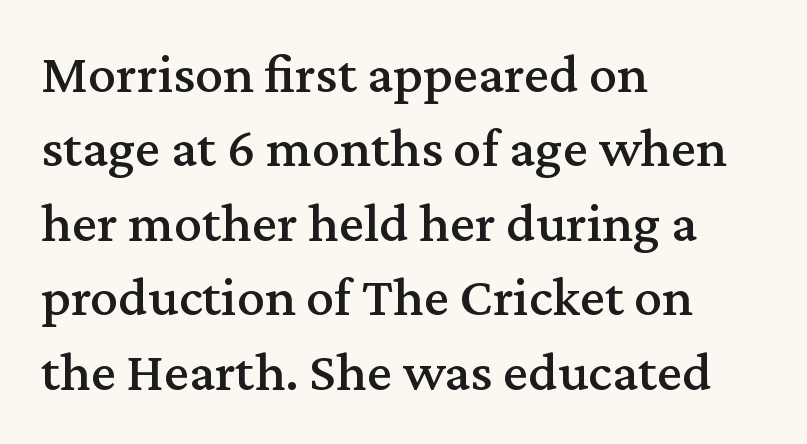
You could call the tracking neutral — neither tight nor loose. Letterform terminals end in serifs throughout the passage. Proportional: the letters do not fall into vertical columns. How would I describe the line gaps? Plain and ordinary.
